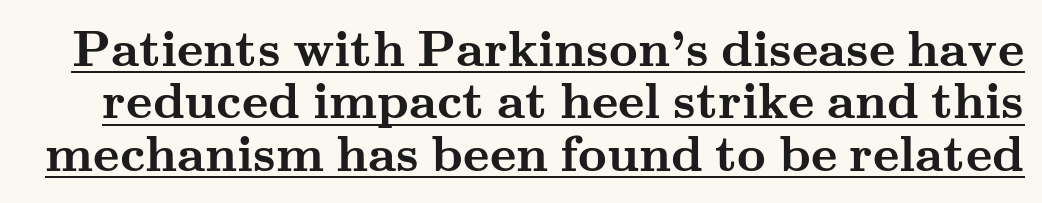
{"serif": "yes", "italic": "no", "bold": "yes", "weight": "semibold", "width": "wide", "stroke_contrast": "medium", "x_height": "small", "monospaced": "no", "underline": "yes", "line_spacing": "tight", "line_spacing_ratio": 1.05, "letter_spacing": "normal", "letter_spacing_em": 0.0, "glyph_px": 50}
